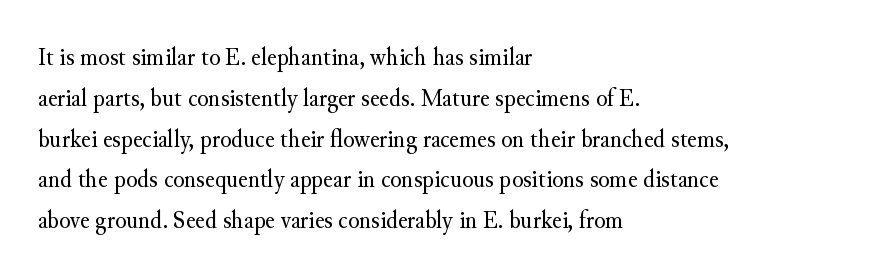
{"italic": "no", "bold": "no", "underline": "no", "align": "left", "line_spacing": "normal", "line_spacing_ratio": 1.57, "letter_spacing": "normal", "letter_spacing_em": 0.0, "glyph_px": 26}
